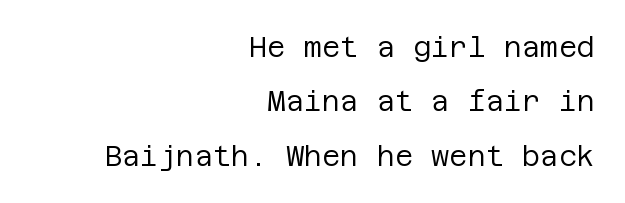
{"serif": "no", "italic": "no", "bold": "no", "weight": "regular", "width": "normal", "stroke_contrast": "low", "x_height": "large", "underline": "no", "align": "right", "line_spacing": "loose", "line_spacing_ratio": 1.94, "letter_spacing": "normal", "letter_spacing_em": 0.0, "glyph_px": 28}
